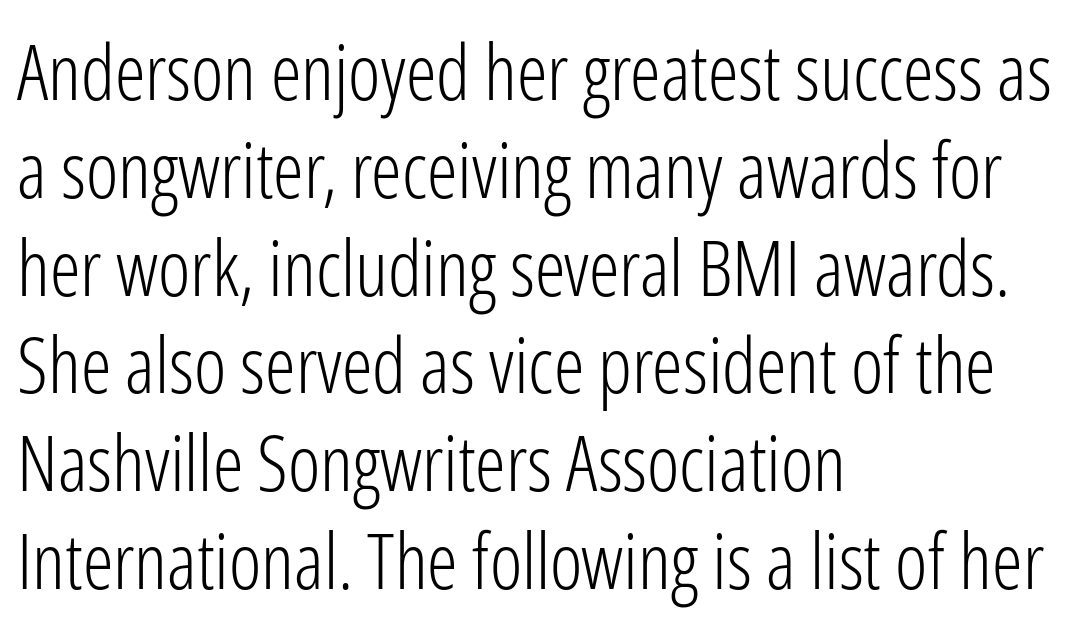
Plain, unruled lines of type. Leading: standard. No letter is thick-stroked: the sample isn't bold. The ragged edge is on the right, which tells us the setting is flush left.
